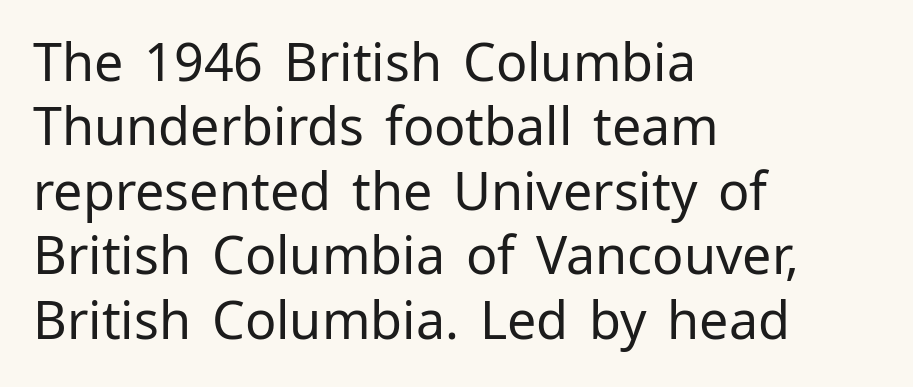
The image shows 52 px regular-weight sans-serif type, upright; set left-aligned, line spacing 1.24x, normal letter spacing, not underlined; low stroke contrast and a medium x-height.
